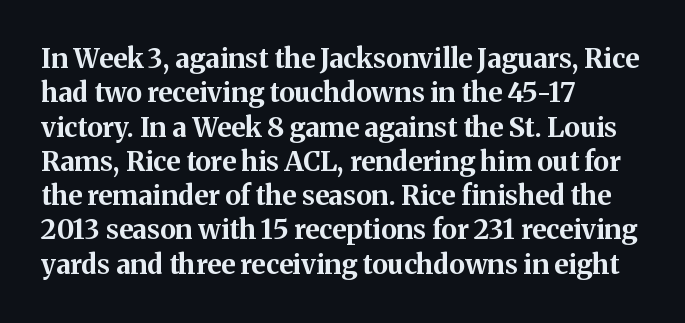
{"italic": "no", "bold": "yes", "underline": "no", "align": "left", "line_spacing": "normal", "line_spacing_ratio": 1.27, "letter_spacing": "normal", "letter_spacing_em": 0.0, "glyph_px": 27}
